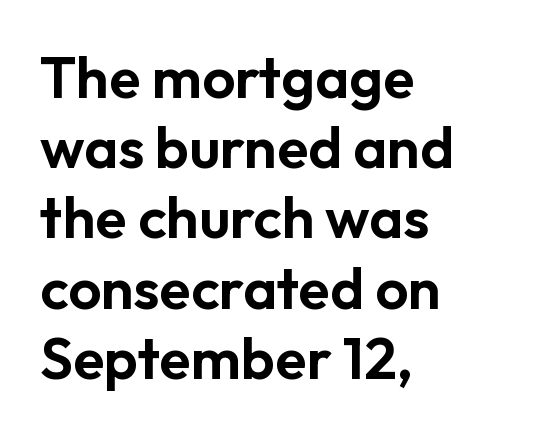
Q: Is the text italic (slanted)? A: No, it is upright.
Q: Is the typeface a serif or a sans-serif typeface? A: Sans-serif.
Q: Is the text underlined? A: No.
Q: How is the paragraph aligned? A: Left-aligned.
Q: Is the spacing between letters normal or unusually wide? A: Normal.
Q: Width (condensed, normal, or wide)? A: Normal.
Q: Stroke contrast? A: Low.
Q: x-height? A: Medium.
Q: Monospaced? A: No.
